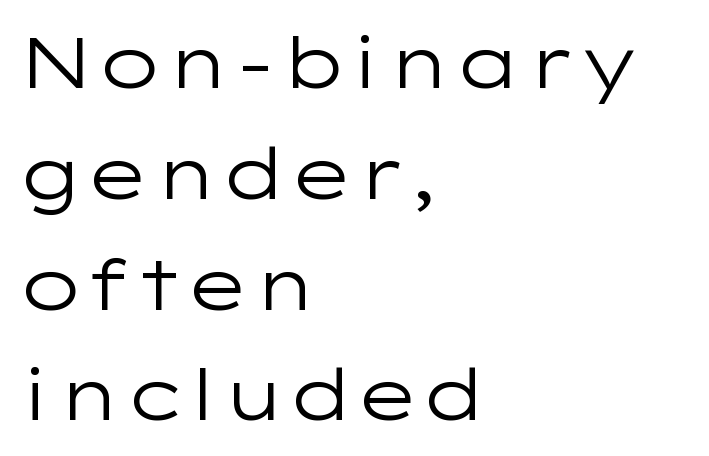
The image shows 71 px regular-weight, wide sans-serif type, upright; set left-aligned, normal line spacing (1.56x), normal letter spacing, not underlined; low stroke contrast and a medium x-height.
